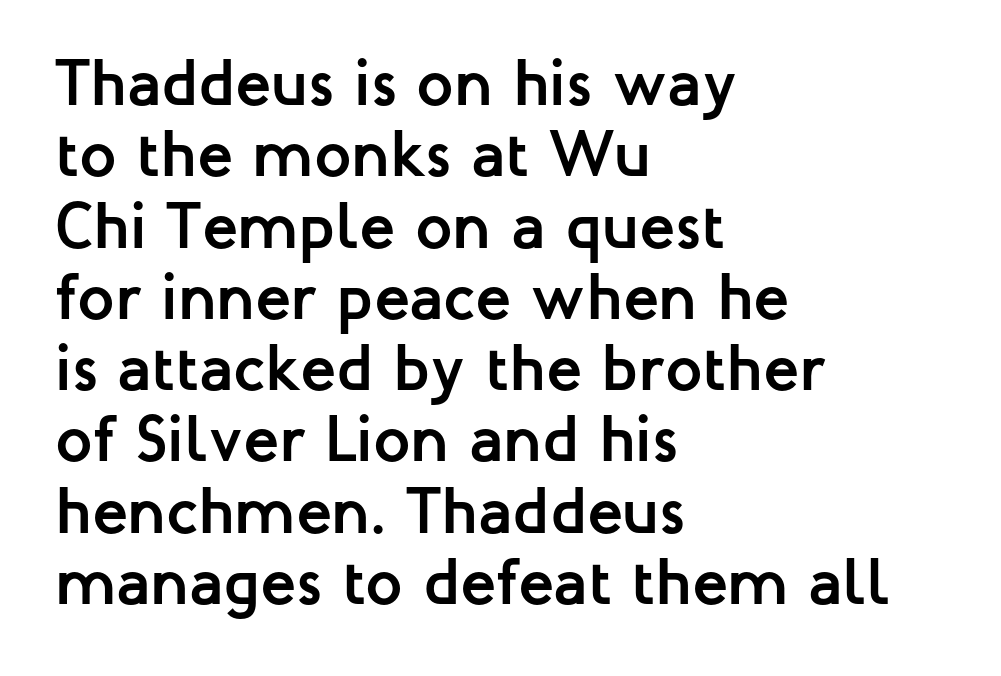
The image shows 66 px semibold sans-serif type, upright; set left-aligned, tight line spacing (1.08x), normal letter spacing, not underlined; low stroke contrast and a medium x-height.
